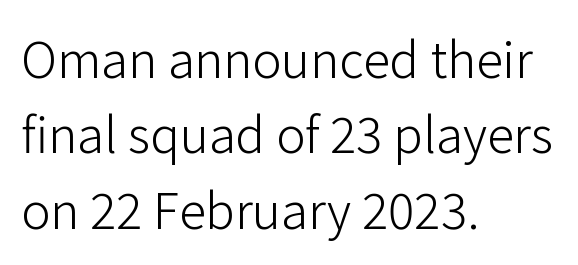
The image shows 49 px light sans-serif type, upright; set left-aligned, normal line spacing (1.54x), normal letter spacing, not underlined; low stroke contrast and a medium x-height.
